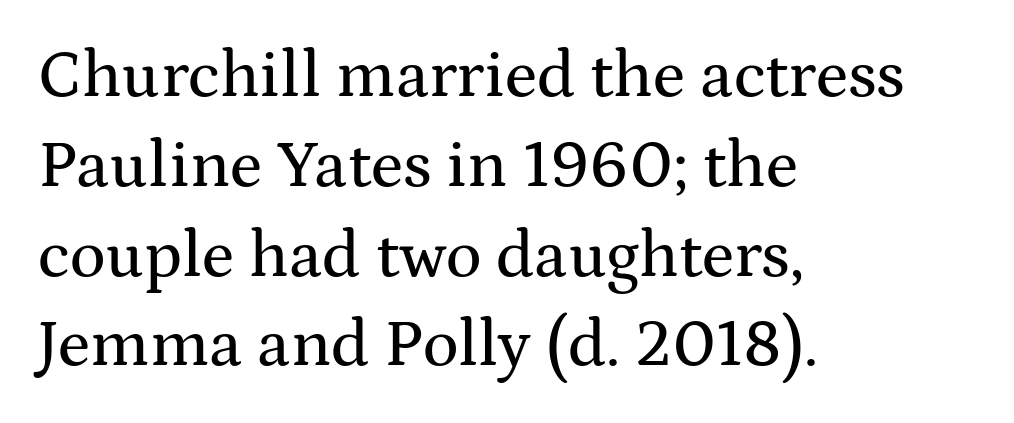
{"serif": "yes", "italic": "no", "width": "wide", "stroke_contrast": "medium", "x_height": "medium", "monospaced": "no", "underline": "no", "align": "left", "line_spacing": "normal", "line_spacing_ratio": 1.34, "letter_spacing": "normal", "letter_spacing_em": 0.0, "glyph_px": 67}
